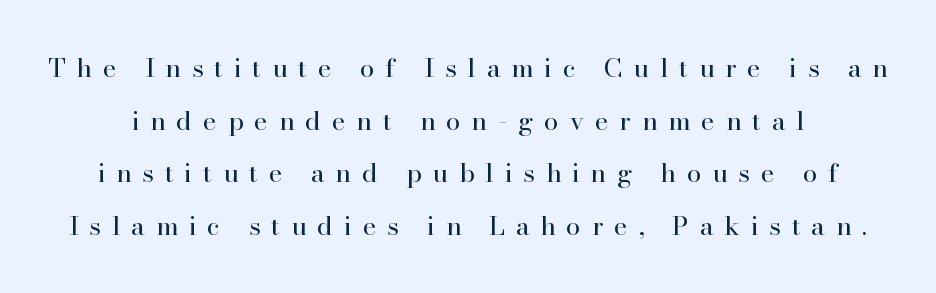
Q: Is the text bold? A: No.
Q: Is the text italic (slanted)? A: No, it is upright.
Q: Is the text underlined? A: No.
Q: Is the spacing between letters normal or unusually wide? A: Unusually wide.
Q: Is the spacing between lines tight, normal or loose? A: Loose.
